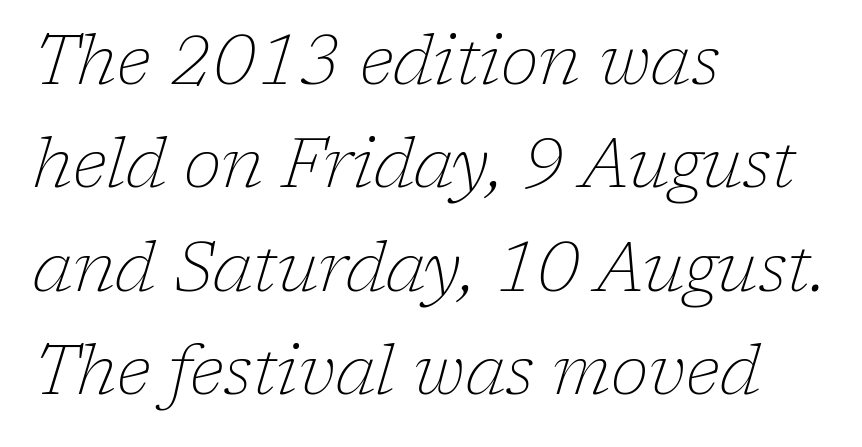
Unbolded letterforms with no extra heft. How would I describe the line gaps? Plain and ordinary. Would a proofreader flag this as italicized? Yes. The passage shown is typed in a proportional face where columns would drift.
